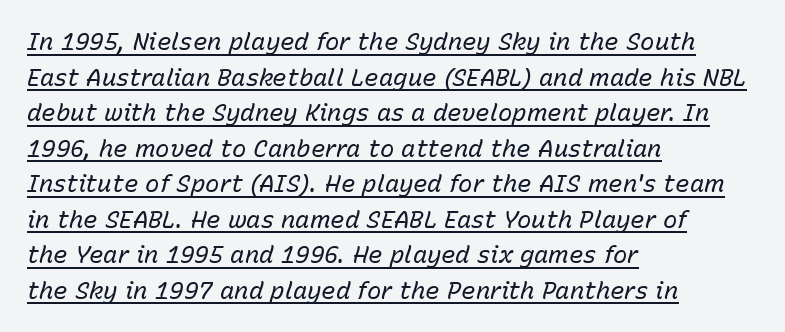
Q: Is the text bold? A: No.
Q: Is the text italic (slanted)? A: Yes, it leans right by about 15 degrees.
Q: Is the text underlined? A: Yes.
Q: How is the paragraph aligned? A: Left-aligned.
Q: Is the spacing between letters normal or unusually wide? A: Normal.
Q: Is the spacing between lines tight, normal or loose? A: Normal.
